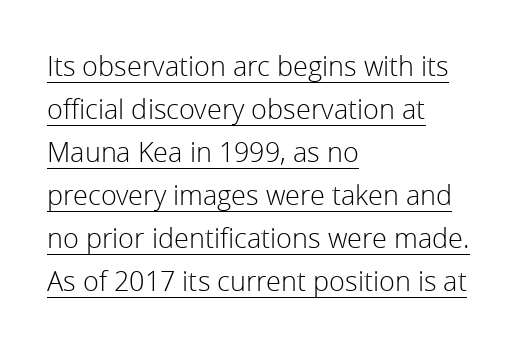
The face used here is rendered with its standard letterfit. Which margin do the lines hug? The left one — the right edge is uneven. The words here are underlined. The leading is moderate, giving the passage an even texture. It's the straight-up-and-down kind of type. The weight tops out at a normal text grade.
